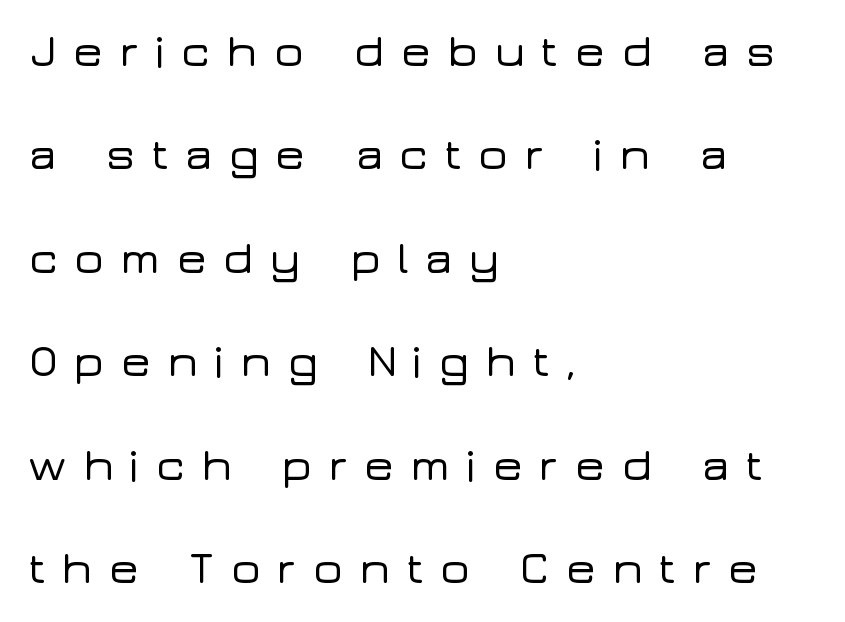
Q: Is the text italic (slanted)? A: No, it is upright.
Q: Is the typeface a serif or a sans-serif typeface? A: Sans-serif.
Q: Is the text underlined? A: No.
Q: How is the paragraph aligned? A: Left-aligned.
Q: Is the spacing between letters normal or unusually wide? A: Unusually wide.
Q: Is the spacing between lines tight, normal or loose? A: Loose.
Q: Width (condensed, normal, or wide)? A: Wide.
Q: Stroke contrast? A: Low.
Q: x-height? A: Medium.
Q: Monospaced? A: No.
